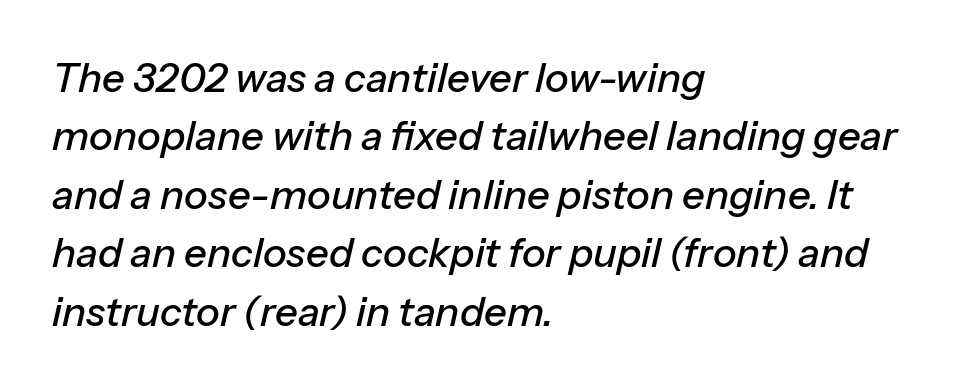
Q: Is the text italic (slanted)? A: Yes, it leans right by about 13 degrees.
Q: Is the text underlined? A: No.
Q: How is the paragraph aligned? A: Left-aligned.
Q: Is the spacing between letters normal or unusually wide? A: Normal.
Q: Is the spacing between lines tight, normal or loose? A: Normal.
Q: Width (condensed, normal, or wide)? A: Normal.
Q: Stroke contrast? A: Low.
Q: x-height? A: Medium.
Q: Monospaced? A: No.
